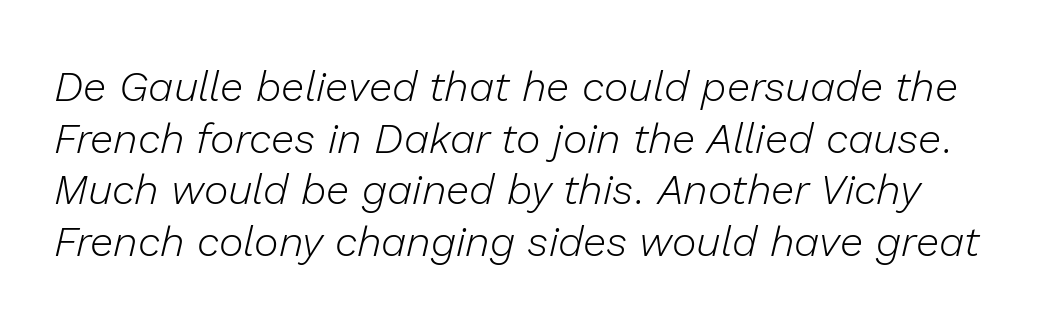
Varying glyph widths throughout — classic text-font behaviour. An italicized treatment has been applied to the whole sample. Check the space under the baseline: it is left empty. Nothing heavy about these letters — not bold at all. There is no visible air inserted between adjacent glyphs.
